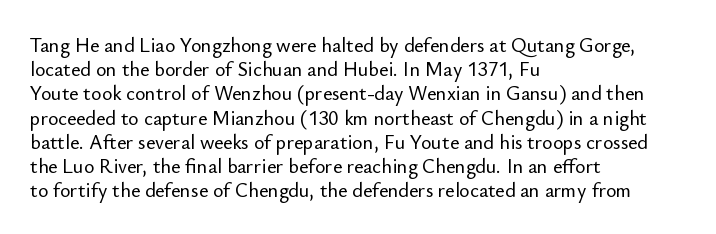
Q: Is the text italic (slanted)? A: No, it is upright.
Q: Is the text underlined? A: No.
Q: How is the paragraph aligned? A: Left-aligned.
Q: Is the spacing between letters normal or unusually wide? A: Normal.
